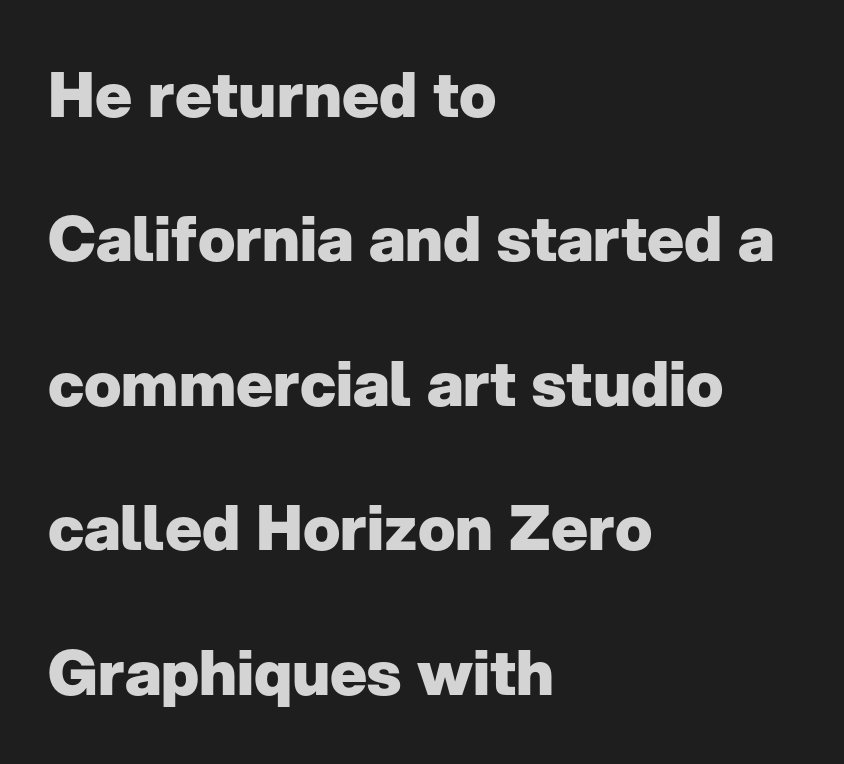
The strip under each line holds only bare page. Is there any slant? The stems are plumb. This rendering employs a face without finishing strokes, i.e., a sans-serif. Short note: letters normally spaced.
